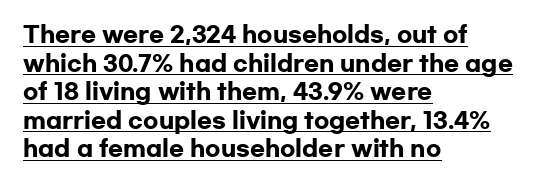
The image shows 22 px bold type, upright; set left-aligned, normal line spacing (1.3x), normal letter spacing, underlined.
